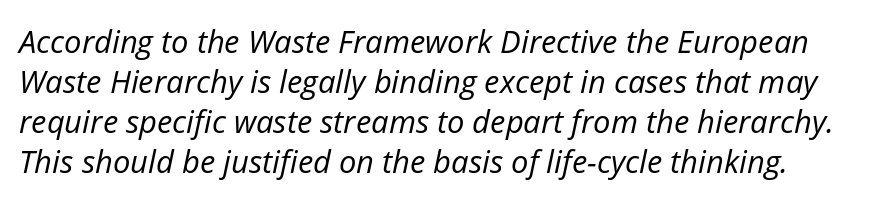
The image shows 31 px regular-weight type, italic (leaning right); set normal line spacing (1.29x), normal letter spacing, not underlined; low stroke contrast and a medium x-height.
